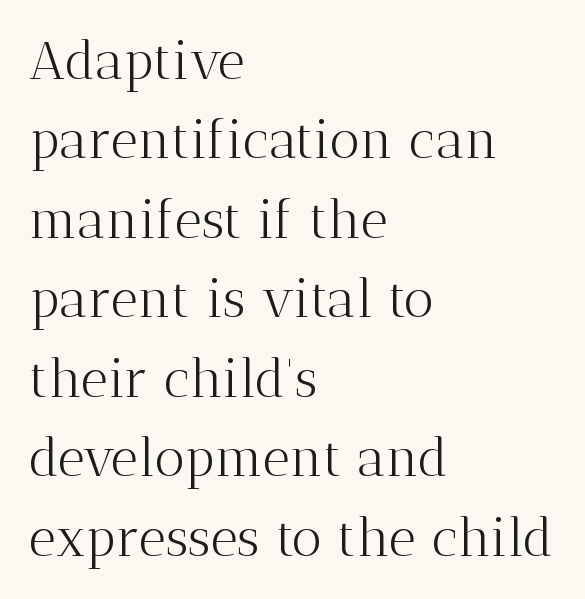
The image shows 53 px light serif type, upright; set left-aligned, normal line spacing (1.5x), normal letter spacing, not underlined; medium stroke contrast and a medium x-height.
